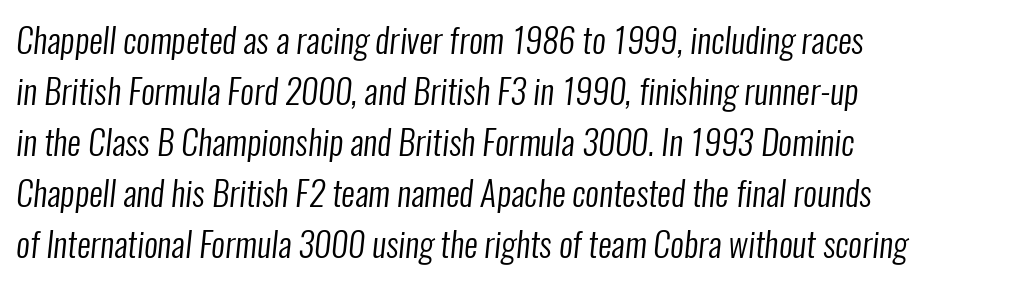
The image shows 34 px regular-weight, condensed sans-serif type; set left-aligned, normal line spacing (1.5x), normal letter spacing, not underlined; low stroke contrast and a medium x-height.
